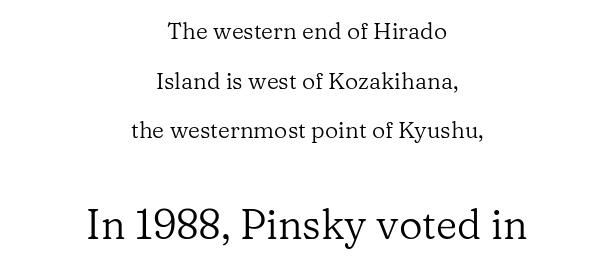
Q: Is the text bold? A: No.
Q: Is the text italic (slanted)? A: No, it is upright.
Q: Is the typeface a serif or a sans-serif typeface? A: Serif.
Q: Is the text underlined? A: No.
Q: How is the paragraph aligned? A: Centered.
Q: Is the spacing between letters normal or unusually wide? A: Normal.
Q: Is the spacing between lines tight, normal or loose? A: Loose.
Q: Which block of text is set in a larger size, the first (top) or the second (bottom)? A: The second (bottom) one.
Q: Width (condensed, normal, or wide)? A: Normal.
Q: Stroke contrast? A: Low.
Q: x-height? A: Medium.
Q: Monospaced? A: No.
